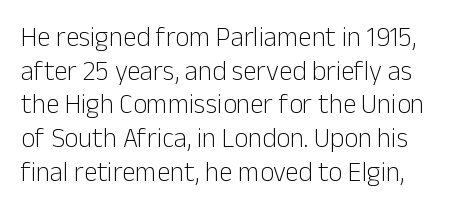
Q: Is the text bold? A: No.
Q: Is the text italic (slanted)? A: No, it is upright.
Q: Is the text underlined? A: No.
Q: Is the spacing between letters normal or unusually wide? A: Normal.
Q: Is the spacing between lines tight, normal or loose? A: Normal.
